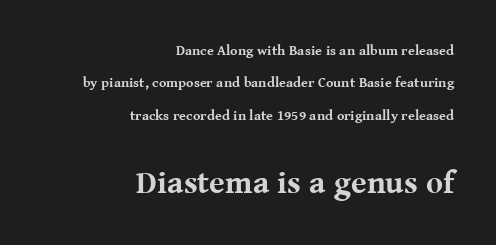
{"serif": "yes", "italic": "no", "bold": "yes", "weight": "bold", "width": "normal", "stroke_contrast": "medium", "x_height": "medium", "monospaced": "no", "underline": "no", "align": "right", "line_spacing": "loose", "line_spacing_ratio": 2.31, "letter_spacing": "normal", "letter_spacing_em": 0.0, "larger_block": "second", "size_ratio": 2.29, "glyph_px": 32}
